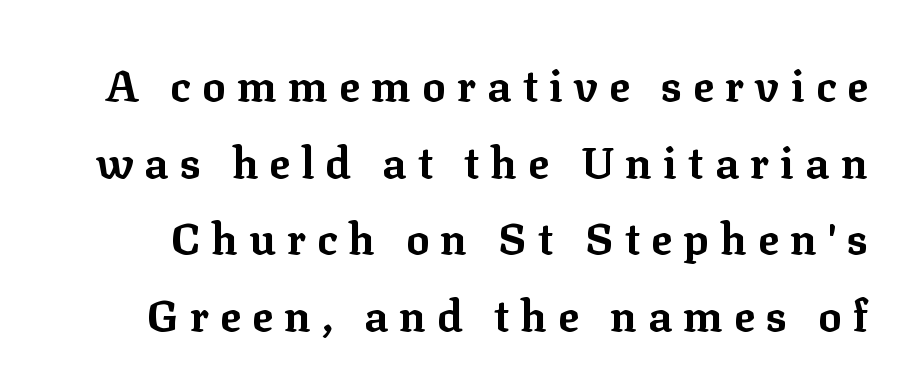
Proportional: the letters do not fall into vertical columns. Little horizontal feet cap the strokes, marking this as serif type. Nobody drew a line under any word here. Is the letter spacing exaggerated? Yes — the characters are pushed far apart. Thick stems and heavy bowls — unmistakably bold.
